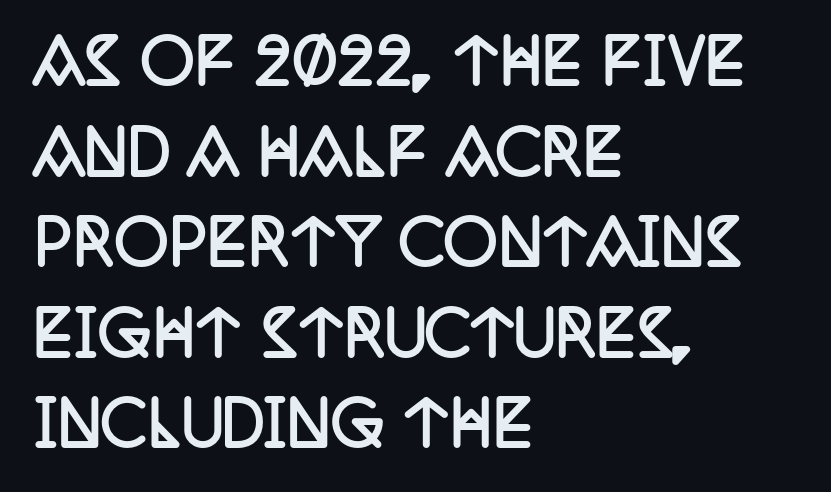
{"serif": "yes", "italic": "no", "bold": "yes", "weight": "semibold", "width": "condensed", "stroke_contrast": "low", "x_height": "large", "monospaced": "no", "underline": "no", "align": "left", "line_spacing": "normal", "line_spacing_ratio": 1.51, "letter_spacing": "normal", "letter_spacing_em": 0.0, "glyph_px": 60}
